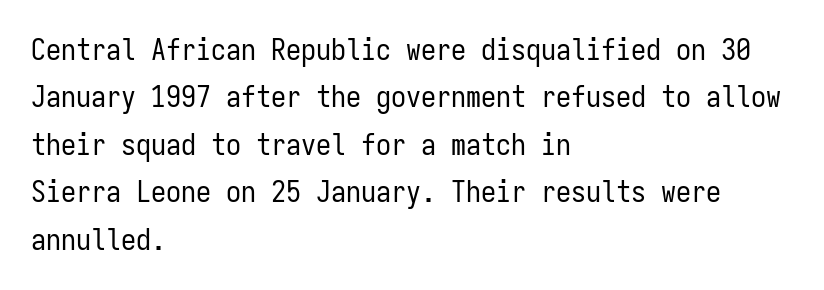
Check under the words: just untouched page. The lines sit at an ordinary, default distance from one another. The letters look calm and open, with moderate or lighter stems. Note the uniform advance width — an 'i' takes as much space as an 'm'. Tracking value appears to be zero — textbook default spacing. The rag falls on the right side of this text block.
